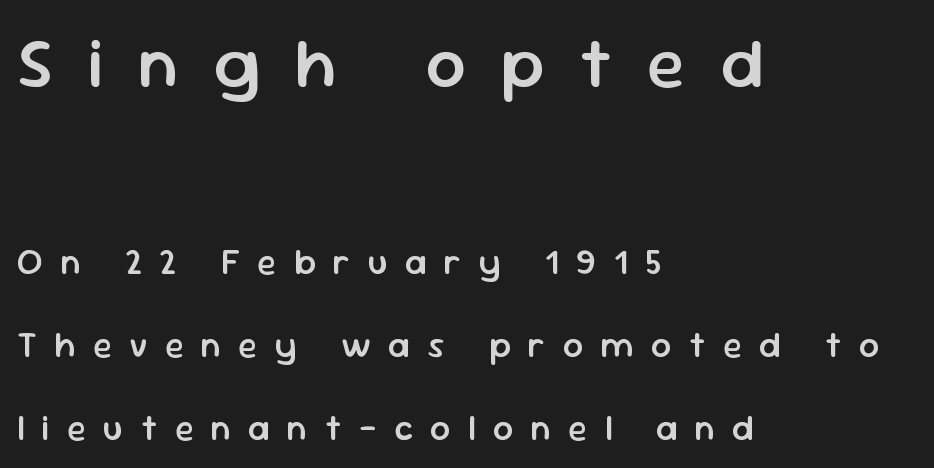
Q: Is the text bold? A: Semi-bold.
Q: Is the text italic (slanted)? A: No, it is upright.
Q: Is the typeface a serif or a sans-serif typeface? A: Sans-serif.
Q: Is the text underlined? A: No.
Q: How is the paragraph aligned? A: Left-aligned.
Q: Is the spacing between letters normal or unusually wide? A: Unusually wide.
Q: Is the spacing between lines tight, normal or loose? A: Loose.
Q: Which block of text is set in a larger size, the first (top) or the second (bottom)? A: The first (top) one.
Q: Width (condensed, normal, or wide)? A: Normal.
Q: Stroke contrast? A: Low.
Q: x-height? A: Medium.
Q: Monospaced? A: No.
